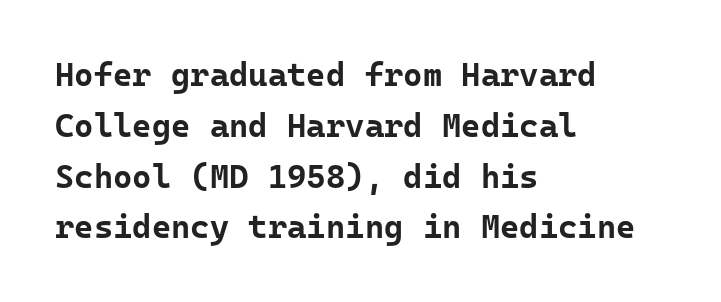
Nothing unusual about the tracking: characters are spaced as the font intends. Baseline-to-baseline distance is the conventional proportion of letter height. These lines are rendered in a fixed-pitch font. These lines are set flush left with a ragged right edge. Notice how thick the strokes are: this is what a full bold looks like.
